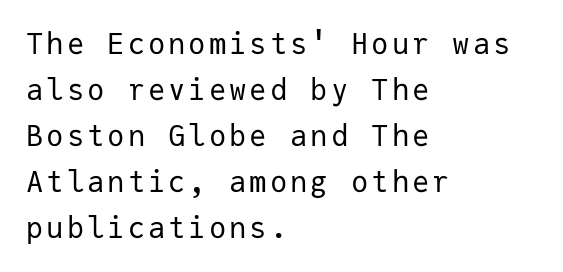
Visually the block forms a straight wall on the left and a jagged coastline on the right. Reading down the column, the eye jumps a familiar distance to each next line. Unlike a traditional serif, this face leaves its strokes unadorned. Do the characters align in a grid? Yes, the font is monospaced. Is this a heavy cut? Hardly; it is regular or lighter.
